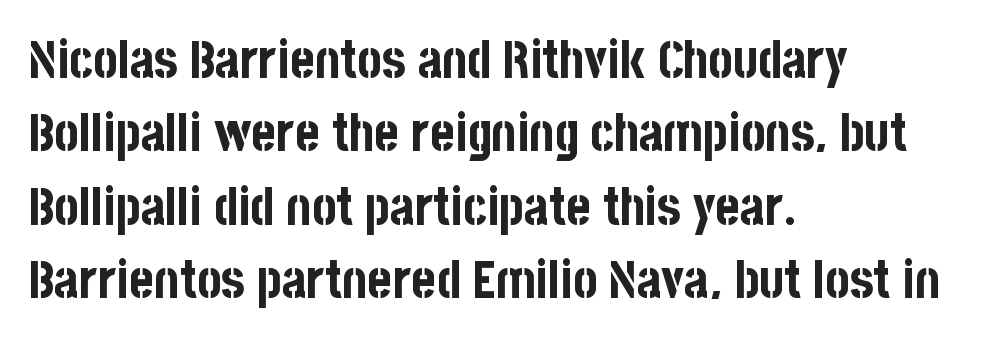
Q: Is the text bold? A: Yes.
Q: Is the text italic (slanted)? A: No, it is upright.
Q: Is the typeface a serif or a sans-serif typeface? A: Sans-serif.
Q: Is the text underlined? A: No.
Q: How is the paragraph aligned? A: Left-aligned.
Q: Is the spacing between letters normal or unusually wide? A: Normal.
Q: Is the spacing between lines tight, normal or loose? A: Normal.
Q: Width (condensed, normal, or wide)? A: Condensed.
Q: Stroke contrast? A: Low.
Q: x-height? A: Large.
Q: Monospaced? A: No.
